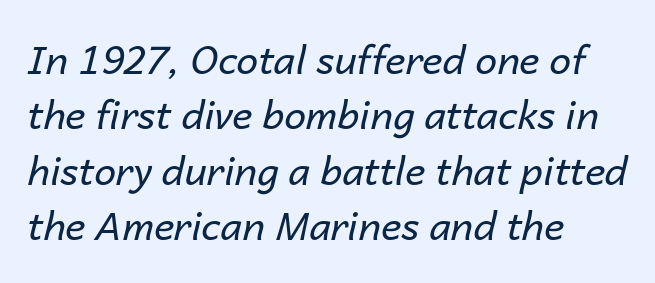
{"italic": "yes", "lean": "right", "slant_degrees": 14, "bold": "no", "weight": "regular", "width": "normal", "stroke_contrast": "low", "x_height": "medium", "monospaced": "no", "underline": "no", "align": "left", "line_spacing": "normal", "line_spacing_ratio": 1.42, "letter_spacing": "normal", "letter_spacing_em": 0.0, "glyph_px": 39}
